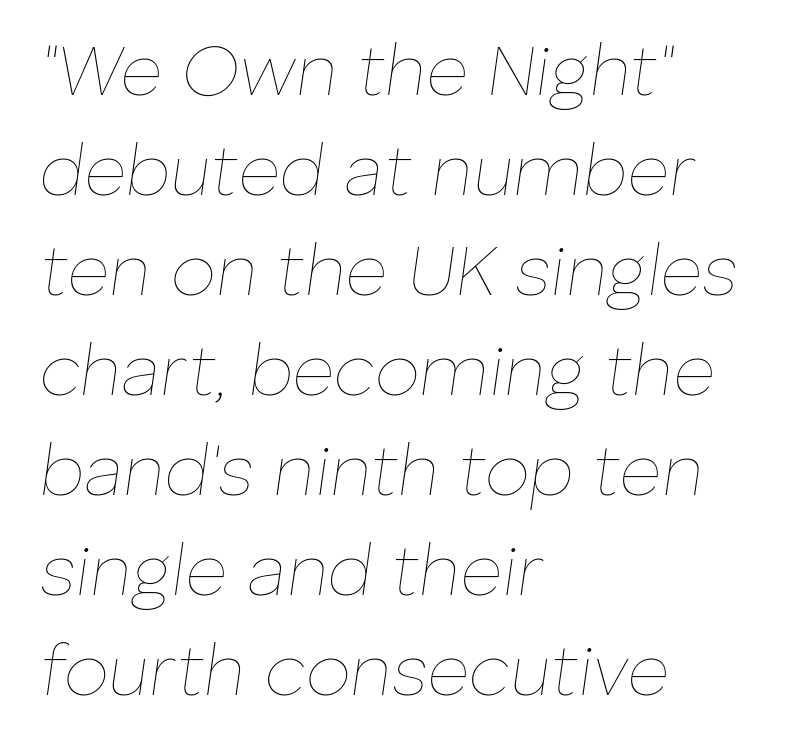
{"italic": "yes", "lean": "right", "slant_degrees": 8, "bold": "no", "weight": "thin", "width": "normal", "stroke_contrast": "low", "x_height": "medium", "monospaced": "no", "underline": "no", "align": "left", "line_spacing": "normal", "line_spacing_ratio": 1.39, "letter_spacing": "normal", "letter_spacing_em": 0.0, "glyph_px": 72}
